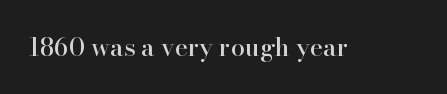
Q: Is the text italic (slanted)? A: No, it is upright.
Q: Is the text underlined? A: No.
Q: Is the spacing between letters normal or unusually wide? A: Normal.
